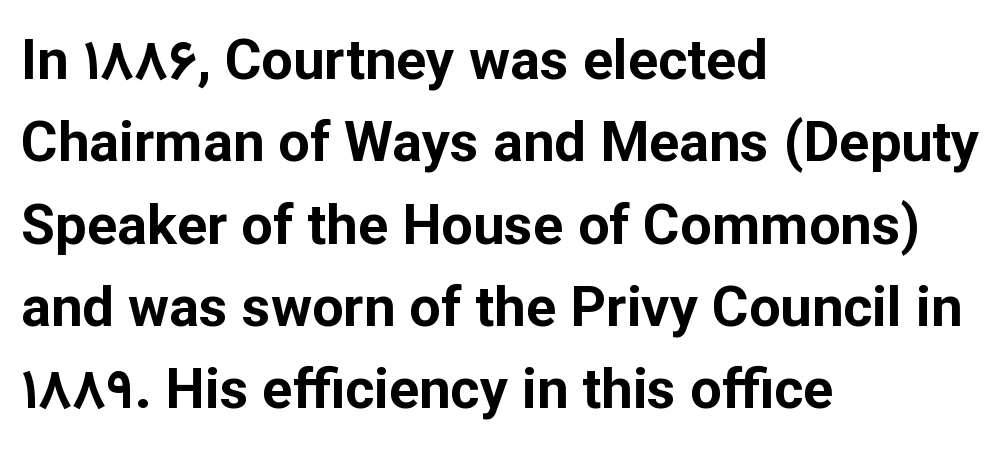
Q: Is the text bold? A: Yes.
Q: Is the text italic (slanted)? A: No, it is upright.
Q: Is the typeface a serif or a sans-serif typeface? A: Sans-serif.
Q: Is the text underlined? A: No.
Q: How is the paragraph aligned? A: Left-aligned.
Q: Is the spacing between letters normal or unusually wide? A: Normal.
Q: Is the spacing between lines tight, normal or loose? A: Normal.
Q: Width (condensed, normal, or wide)? A: Normal.
Q: Stroke contrast? A: Low.
Q: x-height? A: Medium.
Q: Monospaced? A: No.
